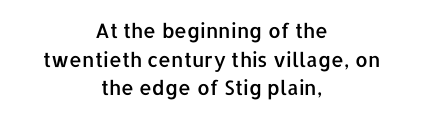
Q: Is the text italic (slanted)? A: No, it is upright.
Q: Is the text underlined? A: No.
Q: How is the paragraph aligned? A: Centered.
Q: Is the spacing between letters normal or unusually wide? A: Normal.
Q: Is the spacing between lines tight, normal or loose? A: Normal.
